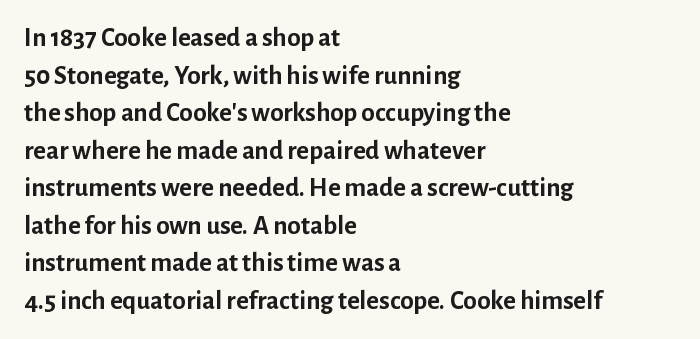
Q: Is the text bold? A: Yes.
Q: Is the text italic (slanted)? A: No, it is upright.
Q: Is the text underlined? A: No.
Q: How is the paragraph aligned? A: Left-aligned.
Q: Is the spacing between letters normal or unusually wide? A: Normal.
Q: Is the spacing between lines tight, normal or loose? A: Normal.
